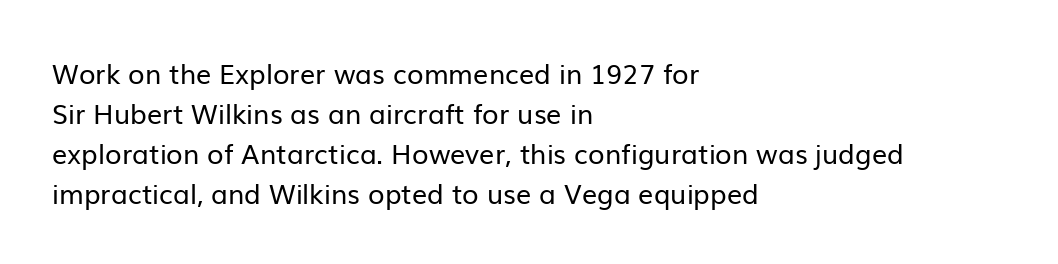
The image shows 27 px text type, upright; set left-aligned, normal line spacing (1.48x), normal letter spacing, not underlined.
